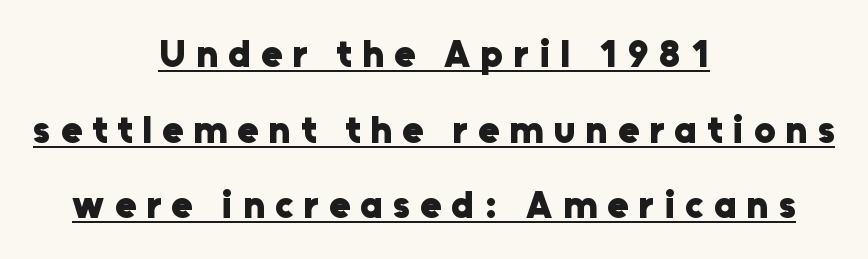
The image shows 38 px heavy sans-serif type, upright; set centered, loose line spacing (1.99x), unusually wide letter spacing (+0.27 em), underlined; low stroke contrast and a medium x-height.
